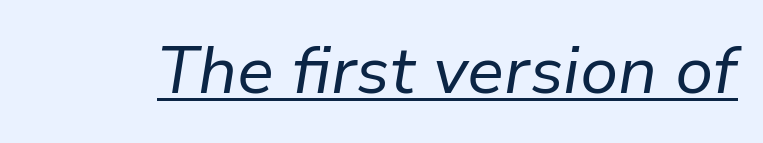
{"italic": "yes", "lean": "right", "slant_degrees": 9, "bold": "no", "weight": "regular", "width": "normal", "stroke_contrast": "low", "x_height": "medium", "monospaced": "no", "underline": "yes", "letter_spacing": "normal", "letter_spacing_em": 0.0, "glyph_px": 66}
